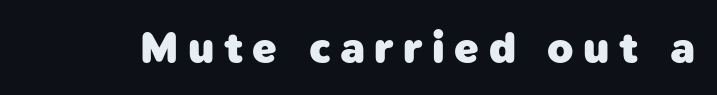
{"serif": "no", "bold": "yes", "weight": "heavy", "width": "normal", "stroke_contrast": "low", "x_height": "medium", "monospaced": "no", "underline": "no", "letter_spacing": "wide", "letter_spacing_em": 0.22, "glyph_px": 43}
